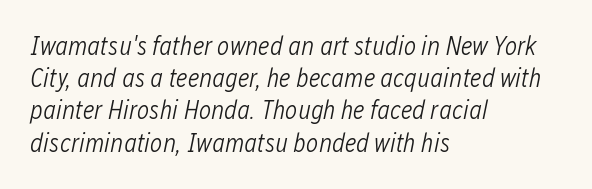
{"italic": "yes", "lean": "right", "slant_degrees": 12, "bold": "no", "underline": "no", "align": "left", "line_spacing_ratio": 1.24, "letter_spacing": "normal", "letter_spacing_em": 0.0, "glyph_px": 26}
